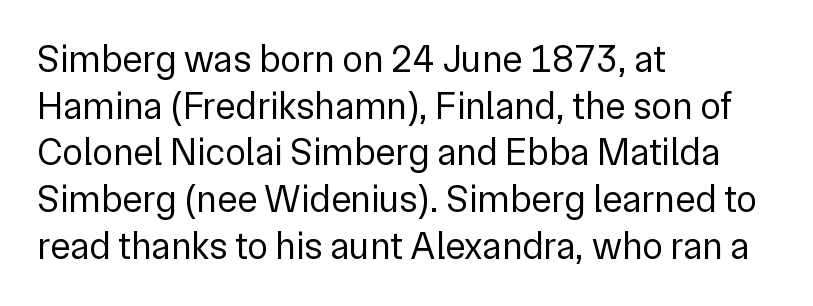
The image shows 38 px regular-weight sans-serif type, upright; set left-aligned, line spacing 1.23x, normal letter spacing, not underlined; low stroke contrast and a medium x-height.
